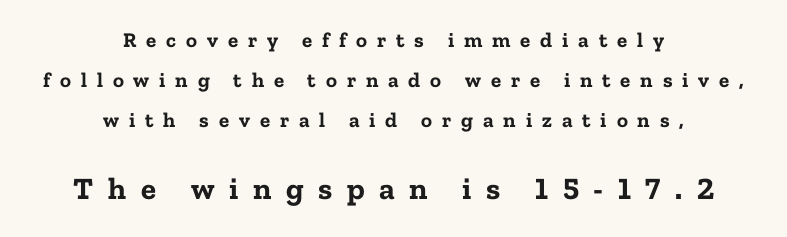
Q: Is the text bold? A: Yes.
Q: Is the text italic (slanted)? A: No, it is upright.
Q: Is the typeface a serif or a sans-serif typeface? A: Serif.
Q: Is the text underlined? A: No.
Q: How is the paragraph aligned? A: Centered.
Q: Is the spacing between letters normal or unusually wide? A: Unusually wide.
Q: Is the spacing between lines tight, normal or loose? A: Loose.
Q: Which block of text is set in a larger size, the first (top) or the second (bottom)? A: The second (bottom) one.
Q: Width (condensed, normal, or wide)? A: Normal.
Q: Stroke contrast? A: Low.
Q: x-height? A: Medium.
Q: Monospaced? A: No.
